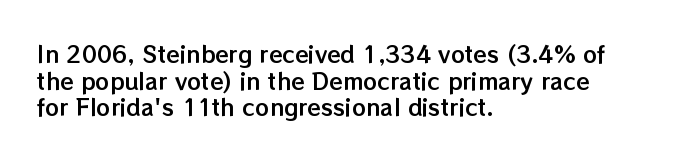
The image shows 22 px text type, upright; set left-aligned, line spacing 1.21x, normal letter spacing, not underlined.
